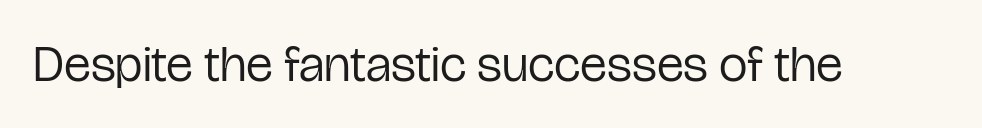
{"serif": "no", "italic": "no", "bold": "no", "weight": "regular", "width": "condensed", "stroke_contrast": "low", "x_height": "medium", "monospaced": "no", "underline": "no", "letter_spacing": "normal", "letter_spacing_em": 0.0, "glyph_px": 51}
